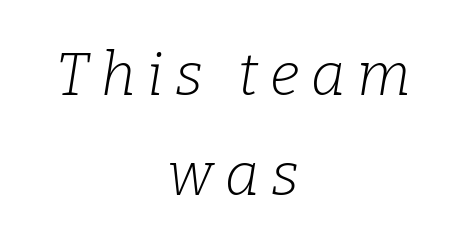
{"serif": "yes", "italic": "yes", "lean": "right", "slant_degrees": 9, "bold": "no", "weight": "light", "width": "normal", "stroke_contrast": "low", "x_height": "medium", "monospaced": "no", "underline": "no", "align": "center", "line_spacing": "normal", "line_spacing_ratio": 1.7, "letter_spacing": "wide", "letter_spacing_em": 0.2, "glyph_px": 59}
